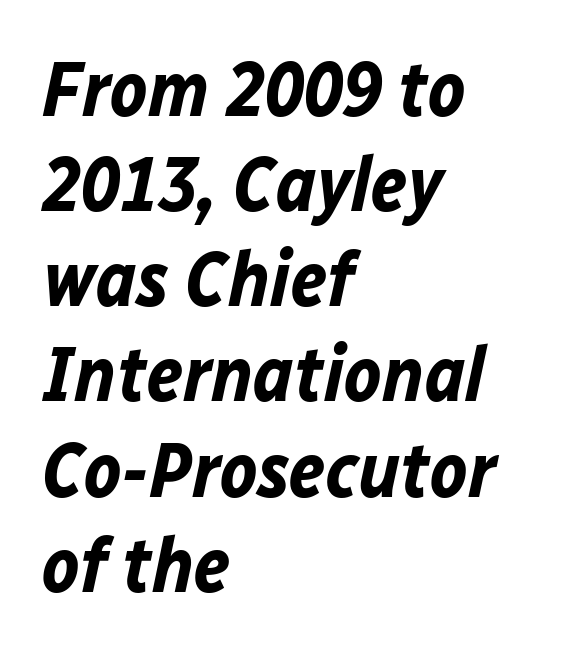
{"italic": "yes", "lean": "right", "slant_degrees": 12, "bold": "yes", "weight": "bold", "width": "normal", "stroke_contrast": "low", "x_height": "medium", "monospaced": "no", "underline": "no", "align": "left", "line_spacing_ratio": 1.22, "letter_spacing": "normal", "letter_spacing_em": 0.0, "glyph_px": 78}
